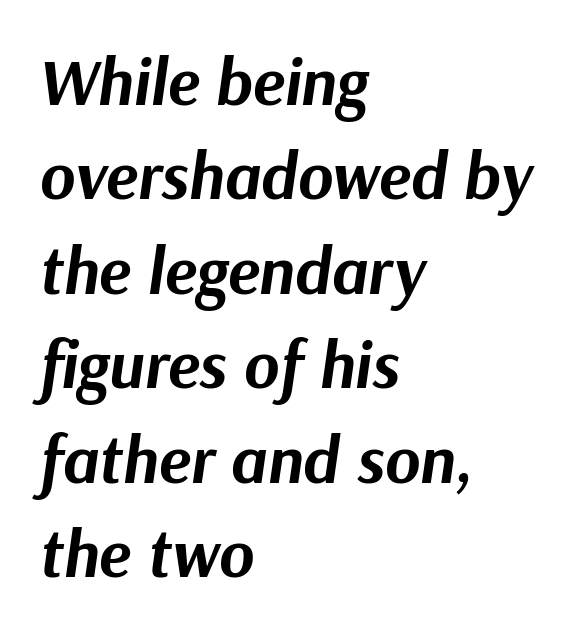
The image shows 67 px bold type, italic (leaning right); set left-aligned, normal line spacing (1.41x), normal letter spacing, not underlined; medium stroke contrast and a medium x-height.
